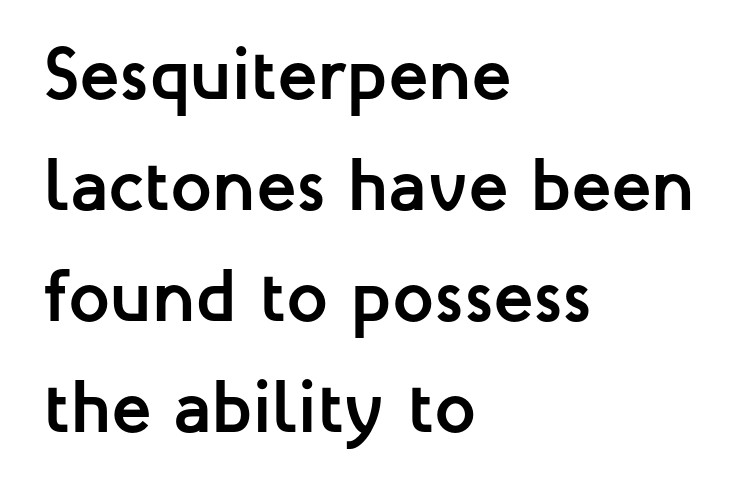
In terms of letterform style, serifs are entirely absent. A typesetter would mark this as roman, not italic. The paragraph has a hard left edge and a soft right edge. The rendering uses a bold face; every stroke is thick and dark. Evenly set lines give the paragraph a standard silhouette. Each letter keeps its own natural width here, so spacing adapts to shape.
